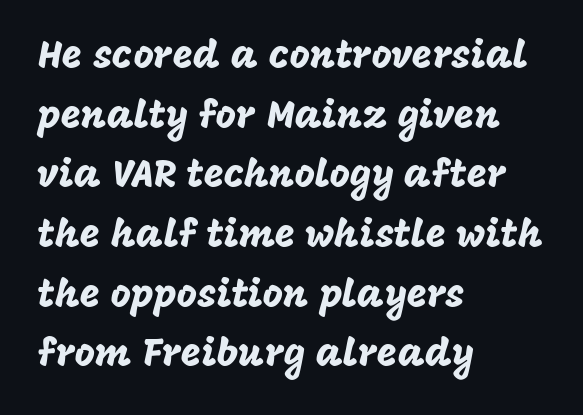
Q: Is the text italic (slanted)? A: Yes.
Q: Is the typeface a serif or a sans-serif typeface? A: Sans-serif.
Q: Is the text underlined? A: No.
Q: How is the paragraph aligned? A: Left-aligned.
Q: Is the spacing between letters normal or unusually wide? A: Normal.
Q: Is the spacing between lines tight, normal or loose? A: Normal.
Q: Width (condensed, normal, or wide)? A: Normal.
Q: Stroke contrast? A: Low.
Q: x-height? A: Large.
Q: Monospaced? A: No.
